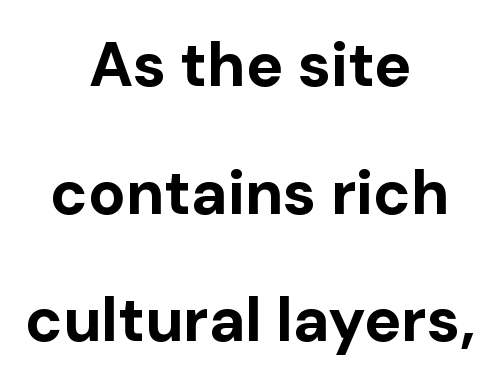
{"serif": "no", "italic": "no", "bold": "yes", "weight": "bold", "width": "normal", "stroke_contrast": "low", "x_height": "medium", "monospaced": "no", "underline": "no", "align": "center", "line_spacing": "loose", "line_spacing_ratio": 2.06, "letter_spacing": "normal", "letter_spacing_em": 0.0, "glyph_px": 62}
